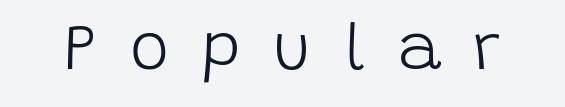
The image shows 66 px light sans-serif type, upright; set unusually wide letter spacing (+0.49 em), not underlined; low stroke contrast and a large x-height.
